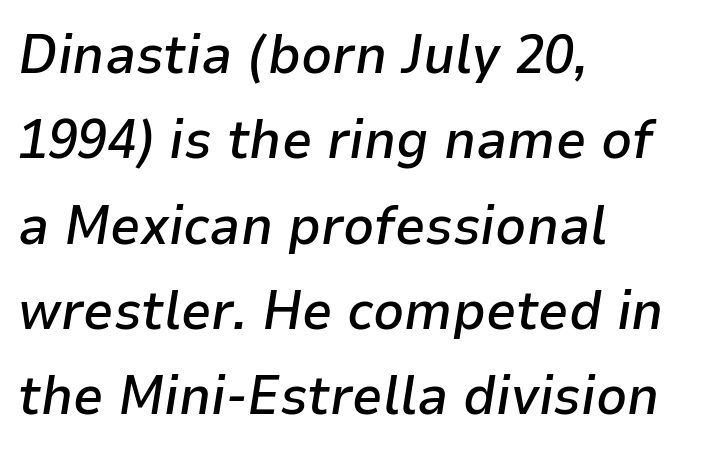
The image shows 54 px semibold type, italic (leaning right); set left-aligned, normal line spacing (1.58x), normal letter spacing, not underlined; low stroke contrast and a medium x-height.
